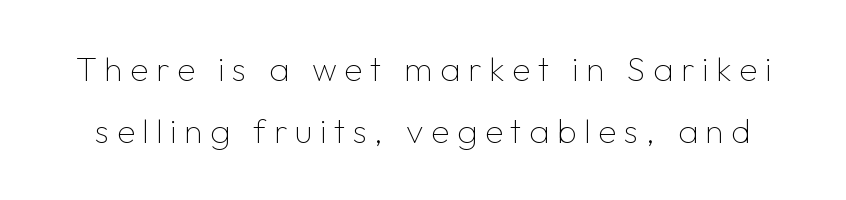
{"serif": "no", "italic": "no", "bold": "no", "weight": "thin", "width": "normal", "stroke_contrast": "low", "x_height": "medium", "monospaced": "no", "underline": "no", "line_spacing_ratio": 1.83, "letter_spacing": "wide", "letter_spacing_em": 0.22, "glyph_px": 34}
